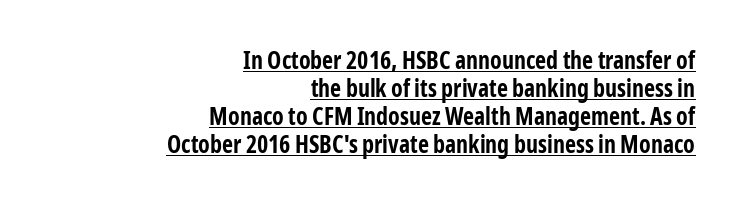
What decoration does the sample have? An underline. The type sits square on the baseline with zero lean. Heavy, bold letterforms. This sample uses plain, unmodified letter spacing.
